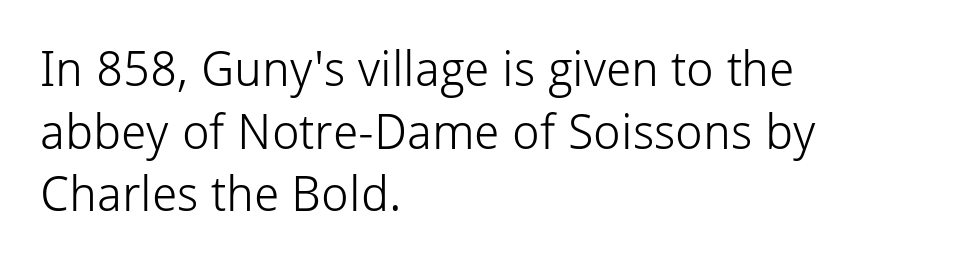
{"serif": "no", "italic": "no", "bold": "no", "weight": "light", "width": "normal", "stroke_contrast": "low", "x_height": "medium", "monospaced": "no", "underline": "no", "align": "left", "line_spacing": "normal", "line_spacing_ratio": 1.28, "letter_spacing": "normal", "letter_spacing_em": 0.0, "glyph_px": 49}
